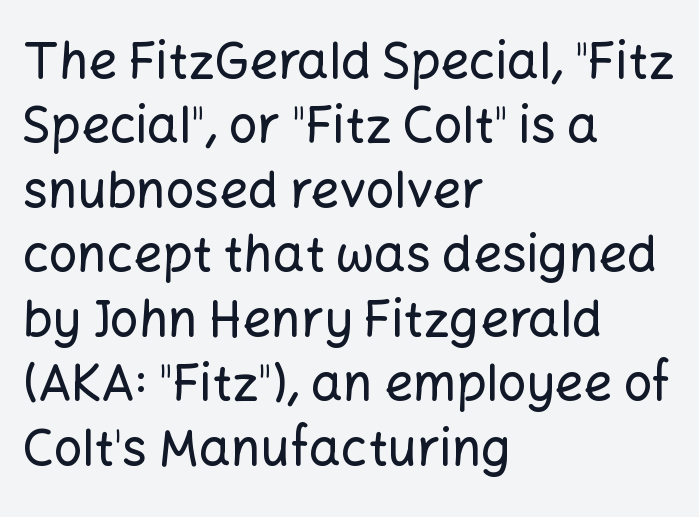
{"serif": "no", "italic": "no", "width": "normal", "stroke_contrast": "low", "x_height": "medium", "monospaced": "no", "underline": "no", "align": "left", "line_spacing": "normal", "line_spacing_ratio": 1.29, "letter_spacing": "normal", "letter_spacing_em": 0.0, "glyph_px": 50}
